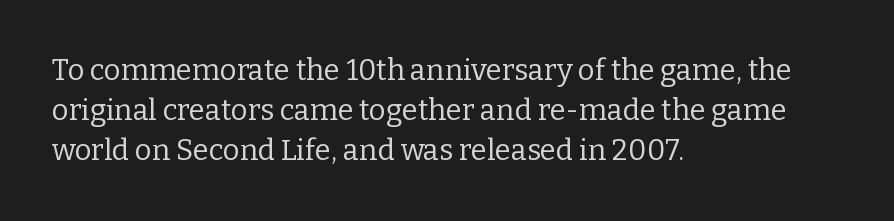
The letterforms sit shoulder to shoulder at normal distance. This block has exactly the height ordinary leading produces. You could not count columns in this text — the font is proportionally spaced. No extra ink here — the face is not bold. Upright lettering throughout. Does the copy run flush right? No — it runs flush left.
